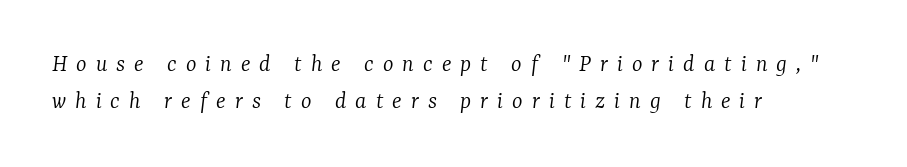
Q: Is the text bold? A: No.
Q: Is the text italic (slanted)? A: Yes, it leans right by about 7 degrees.
Q: Is the text underlined? A: No.
Q: How is the paragraph aligned? A: Left-aligned.
Q: Is the spacing between letters normal or unusually wide? A: Unusually wide.
Q: Is the spacing between lines tight, normal or loose? A: Normal.
